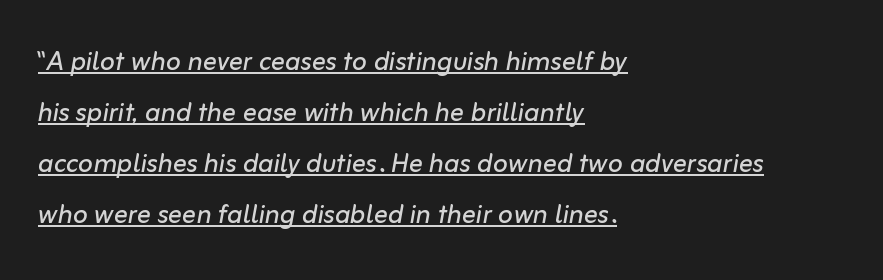
The image shows 35 px regular-weight type, italic (leaning right); set left-aligned, normal line spacing (1.46x), normal letter spacing, underlined; low stroke contrast and a medium x-height.
